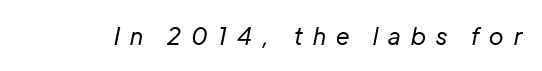
The image shows 23 px text type, italic (leaning right); set unusually wide letter spacing (+0.44 em), not underlined.
